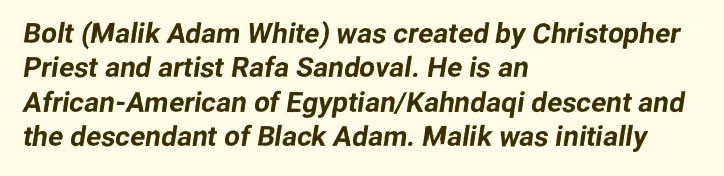
{"serif": "no", "width": "normal", "stroke_contrast": "low", "x_height": "medium", "monospaced": "no", "underline": "no", "align": "left", "line_spacing_ratio": 1.23, "letter_spacing": "normal", "letter_spacing_em": 0.0, "glyph_px": 28}
